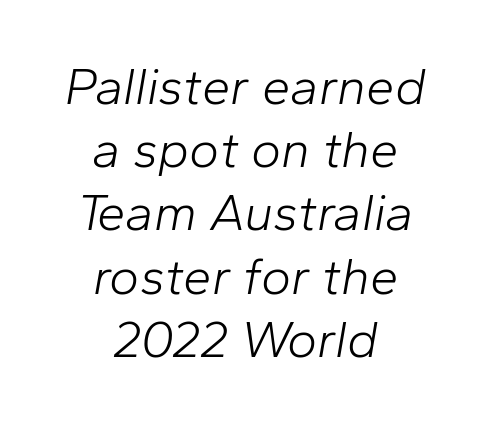
{"italic": "yes", "lean": "right", "slant_degrees": 10, "bold": "no", "weight": "light", "width": "normal", "stroke_contrast": "low", "x_height": "medium", "monospaced": "no", "underline": "no", "align": "center", "line_spacing_ratio": 1.24, "letter_spacing": "normal", "letter_spacing_em": 0.0, "glyph_px": 51}
